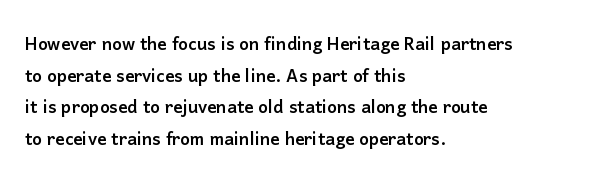
Q: Is the text italic (slanted)? A: No, it is upright.
Q: Is the text underlined? A: No.
Q: How is the paragraph aligned? A: Left-aligned.
Q: Is the spacing between letters normal or unusually wide? A: Normal.
Q: Is the spacing between lines tight, normal or loose? A: Normal.
